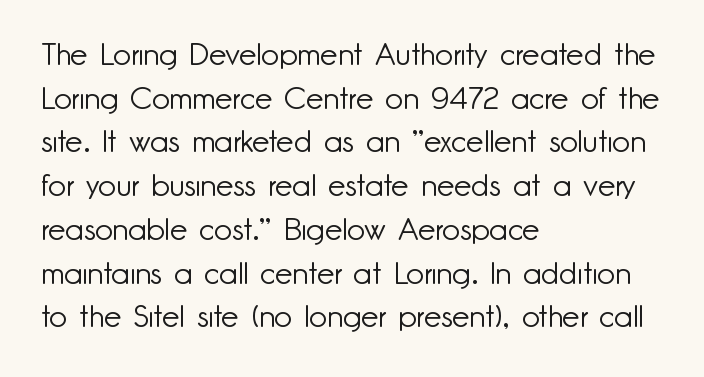
Q: Is the text bold? A: No.
Q: Is the text italic (slanted)? A: No, it is upright.
Q: Is the typeface a serif or a sans-serif typeface? A: Sans-serif.
Q: Is the text underlined? A: No.
Q: How is the paragraph aligned? A: Left-aligned.
Q: Is the spacing between letters normal or unusually wide? A: Normal.
Q: Is the spacing between lines tight, normal or loose? A: Normal.
Q: Width (condensed, normal, or wide)? A: Normal.
Q: Stroke contrast? A: Low.
Q: x-height? A: Small.
Q: Monospaced? A: No.
